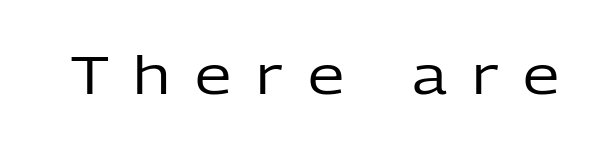
Each letter's strokes conclude bluntly, with no projecting serifs. Each letter keeps its own natural width here, so spacing adapts to shape. The horizontal fit of the characters is loose and conspicuously gappy. A roman cut, with each character standing at attention. Clear beneath every line of the passage. Heaviness? Minimal to ordinary, like unemphasized prose.
